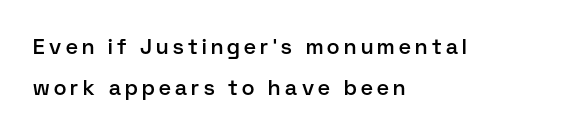
Q: Is the text bold? A: Semi-bold.
Q: Is the text italic (slanted)? A: No, it is upright.
Q: Is the text underlined? A: No.
Q: How is the paragraph aligned? A: Left-aligned.
Q: Is the spacing between letters normal or unusually wide? A: Unusually wide.
Q: Is the spacing between lines tight, normal or loose? A: Loose.
